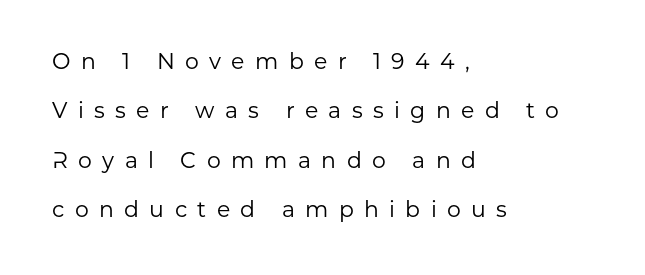
Q: Is the text bold? A: No.
Q: Is the text italic (slanted)? A: No, it is upright.
Q: Is the text underlined? A: No.
Q: How is the paragraph aligned? A: Left-aligned.
Q: Is the spacing between letters normal or unusually wide? A: Unusually wide.
Q: Is the spacing between lines tight, normal or loose? A: Loose.
